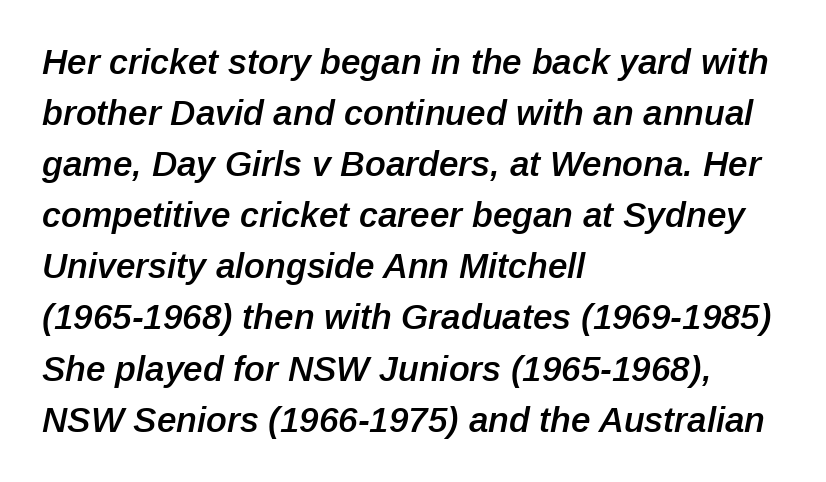
Q: Is the text bold? A: Semi-bold.
Q: Is the text italic (slanted)? A: Yes, it leans right by about 12 degrees.
Q: Is the text underlined? A: No.
Q: How is the paragraph aligned? A: Left-aligned.
Q: Is the spacing between letters normal or unusually wide? A: Normal.
Q: Is the spacing between lines tight, normal or loose? A: Normal.
Q: Width (condensed, normal, or wide)? A: Normal.
Q: Stroke contrast? A: Low.
Q: x-height? A: Medium.
Q: Monospaced? A: No.
